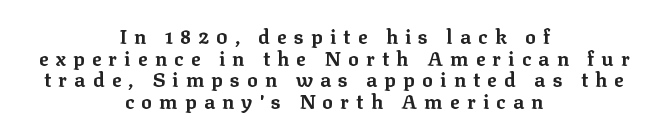
{"italic": "no", "bold": "yes", "underline": "no", "align": "center", "line_spacing": "tight", "line_spacing_ratio": 1.08, "letter_spacing": "wide", "letter_spacing_em": 0.36, "glyph_px": 20}
